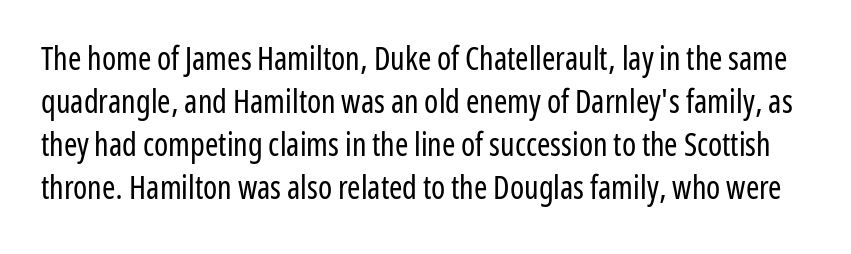
Q: Is the text bold? A: No.
Q: Is the text italic (slanted)? A: No, it is upright.
Q: Is the typeface a serif or a sans-serif typeface? A: Sans-serif.
Q: Is the text underlined? A: No.
Q: Is the spacing between letters normal or unusually wide? A: Normal.
Q: Is the spacing between lines tight, normal or loose? A: Normal.
Q: Width (condensed, normal, or wide)? A: Condensed.
Q: Stroke contrast? A: Low.
Q: x-height? A: Medium.
Q: Monospaced? A: No.
